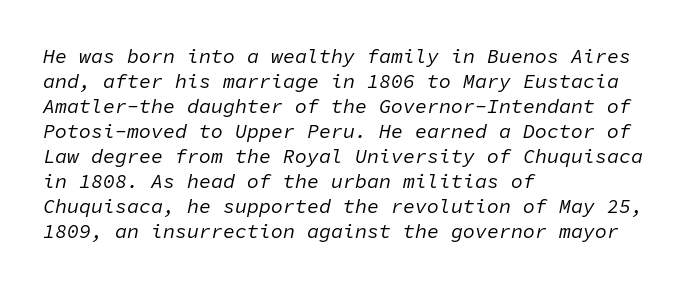
Posture: slanted. Summary of weight: not heavy and not bold. Is the letter spacing exaggerated? No — it looks like the ordinary default. Regarding leading, the lines here are spaced in the standard way. Horizontally, the lines are justified to the leading edge only. Decoration check: the copy has no underline.
